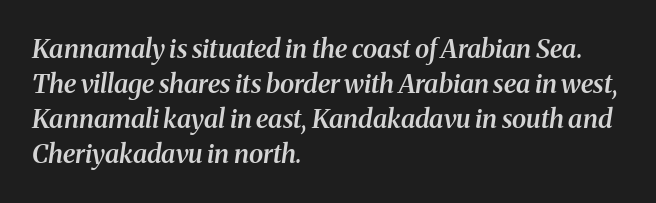
{"italic": "yes", "lean": "right", "slant_degrees": 8, "bold": "semi", "underline": "no", "align": "left", "line_spacing": "normal", "line_spacing_ratio": 1.34, "letter_spacing": "normal", "letter_spacing_em": 0.0, "glyph_px": 26}
